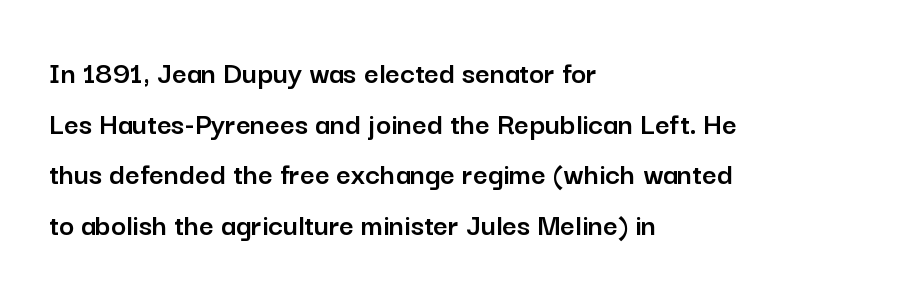
Q: Is the text italic (slanted)? A: No, it is upright.
Q: Is the typeface a serif or a sans-serif typeface? A: Sans-serif.
Q: Is the text underlined? A: No.
Q: How is the paragraph aligned? A: Left-aligned.
Q: Is the spacing between letters normal or unusually wide? A: Normal.
Q: Is the spacing between lines tight, normal or loose? A: Normal.
Q: Width (condensed, normal, or wide)? A: Normal.
Q: Stroke contrast? A: Low.
Q: x-height? A: Medium.
Q: Monospaced? A: No.
